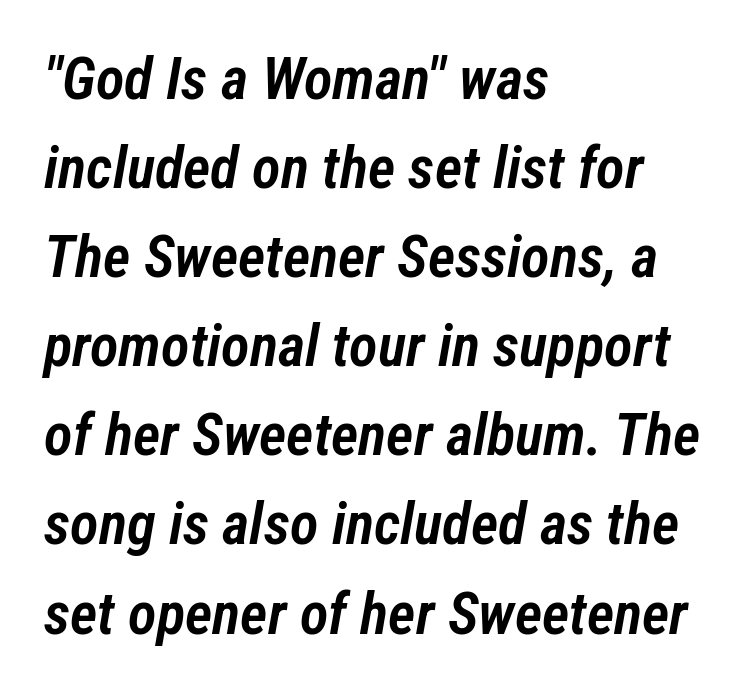
{"italic": "yes", "lean": "right", "slant_degrees": 12, "bold": "semi", "weight": "semibold", "width": "condensed", "stroke_contrast": "low", "x_height": "medium", "monospaced": "no", "underline": "no", "align": "left", "line_spacing": "normal", "line_spacing_ratio": 1.51, "letter_spacing": "normal", "letter_spacing_em": 0.0, "glyph_px": 59}
